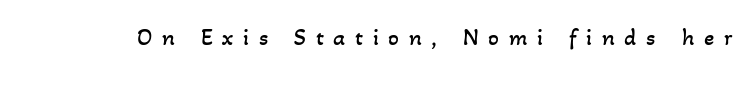
The passage shown is not underscored anywhere. Summary of weight: not heavy and not bold. Spacing between characters has been opened up far beyond the box default.
